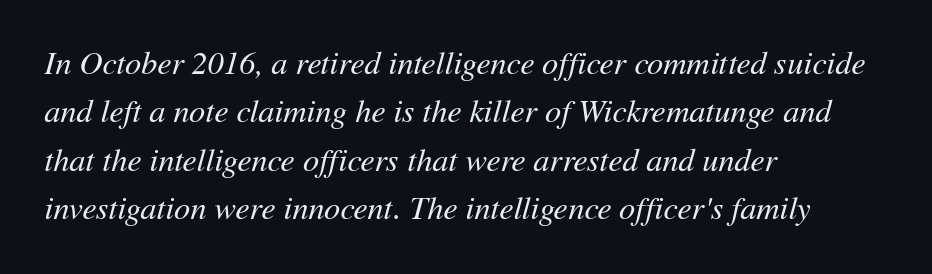
The letters are slanted; this is an italic face. Rows of type keep a routine distance in the vertical direction. The passage shown is not bold in any degree. The line texture is even and compact thanks to regular tracking. A classic flush-left, rag-right setting is used for this passage. You could not count columns in this text — the font is proportionally spaced.
